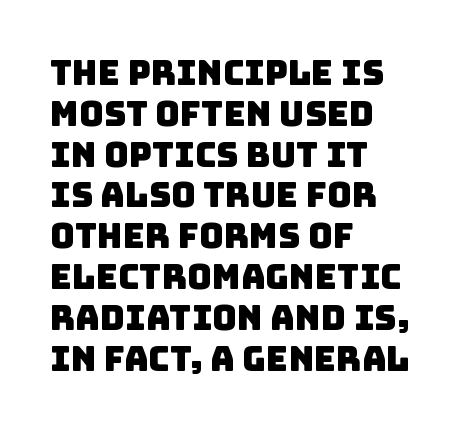
Q: Is the typeface a serif or a sans-serif typeface? A: Sans-serif.
Q: Is the text underlined? A: No.
Q: How is the paragraph aligned? A: Left-aligned.
Q: Is the spacing between letters normal or unusually wide? A: Normal.
Q: Width (condensed, normal, or wide)? A: Normal.
Q: Stroke contrast? A: Low.
Q: x-height? A: Large.
Q: Monospaced? A: No.
